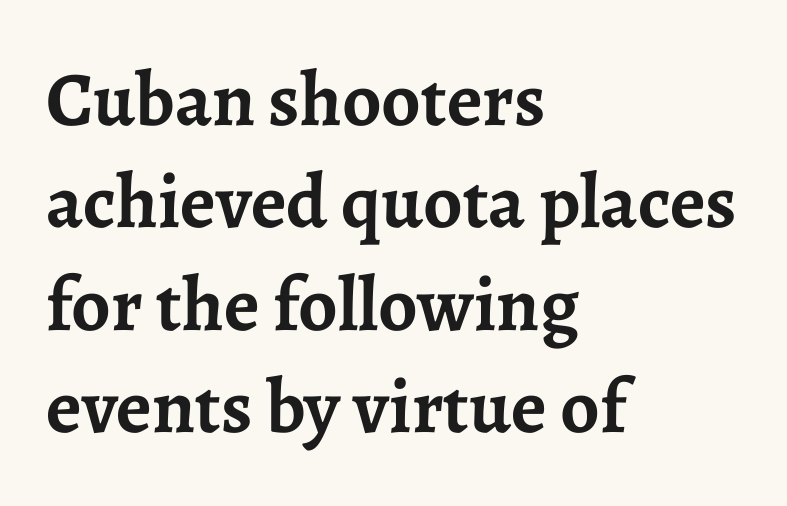
{"serif": "yes", "italic": "no", "bold": "yes", "weight": "semibold", "width": "normal", "stroke_contrast": "low", "x_height": "medium", "monospaced": "no", "underline": "no", "align": "left", "line_spacing": "normal", "line_spacing_ratio": 1.33, "letter_spacing": "normal", "letter_spacing_em": 0.0, "glyph_px": 77}
